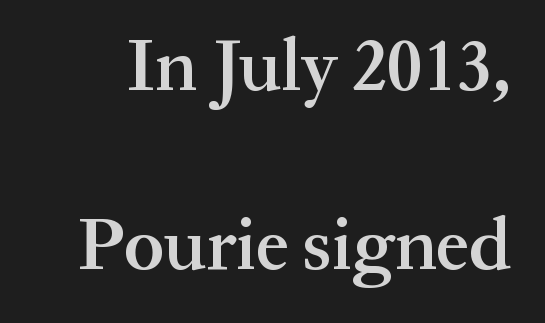
The image shows 74 px semibold serif type, upright; set loose line spacing (2.42x), normal letter spacing, not underlined; medium stroke contrast and a medium x-height.
